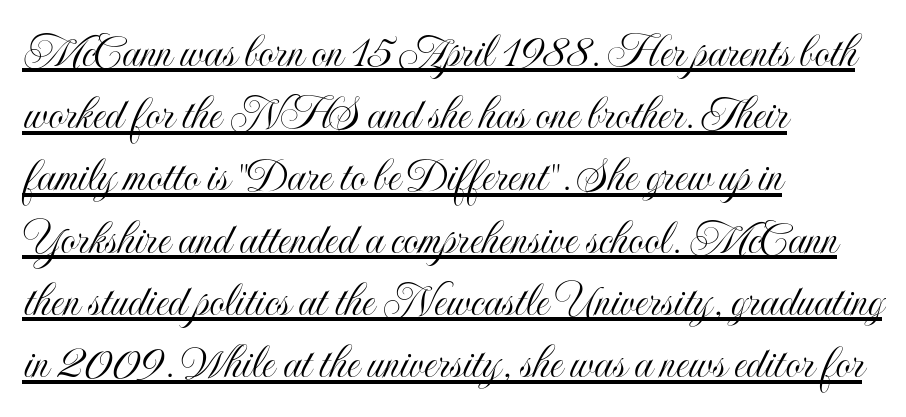
Underlining? Definitely there. Caption: multi-line text, flush left, ragged right. The line-height multiplier appears to be the usual default. These lines are rendered in a variable-pitch font.
